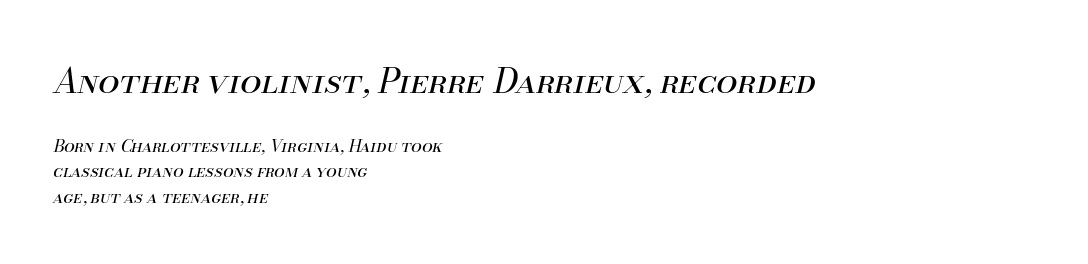
Q: Is the text bold? A: No.
Q: Is the text italic (slanted)? A: Yes, it leans right by about 13 degrees.
Q: Is the text underlined? A: No.
Q: How is the paragraph aligned? A: Left-aligned.
Q: Is the spacing between letters normal or unusually wide? A: Normal.
Q: Is the spacing between lines tight, normal or loose? A: Normal.
Q: Which block of text is set in a larger size, the first (top) or the second (bottom)? A: The first (top) one.
Q: Width (condensed, normal, or wide)? A: Normal.
Q: Stroke contrast? A: Medium.
Q: x-height? A: Small.
Q: Monospaced? A: No.
